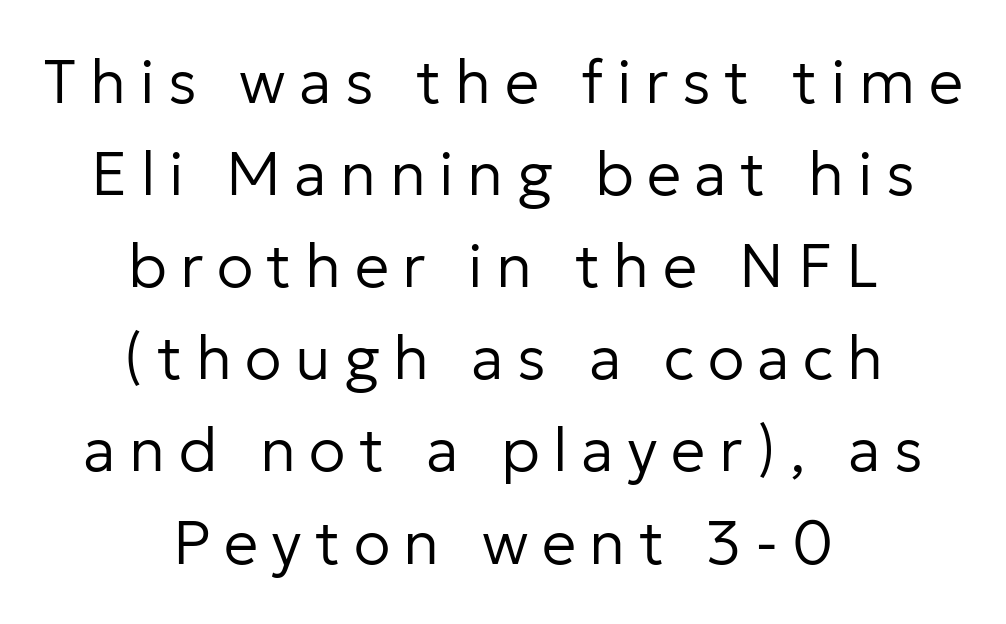
The image shows 61 px regular-weight sans-serif type, upright; set centered, normal line spacing (1.51x), unusually wide letter spacing (+0.22 em), not underlined; low stroke contrast and a medium x-height.
